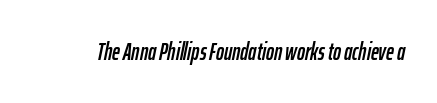
Is the letter spacing exaggerated? No — it looks like the ordinary default. The words here are not underlined. Every character sits at an angle, as italics do.
